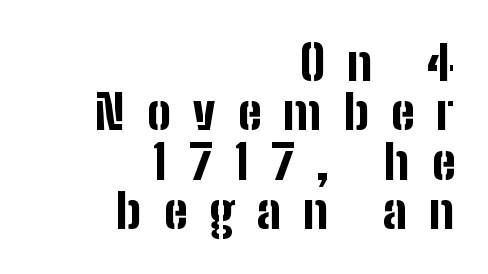
{"serif": "no", "italic": "no", "bold": "yes", "weight": "bold", "width": "condensed", "stroke_contrast": "low", "x_height": "medium", "monospaced": "no", "underline": "no", "align": "right", "line_spacing": "tight", "line_spacing_ratio": 1.03, "letter_spacing": "wide", "letter_spacing_em": 0.46, "glyph_px": 48}
